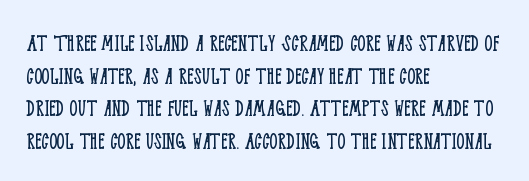
The image shows 25 px text type, upright; set left-aligned, normal line spacing (1.31x), normal letter spacing, not underlined.
